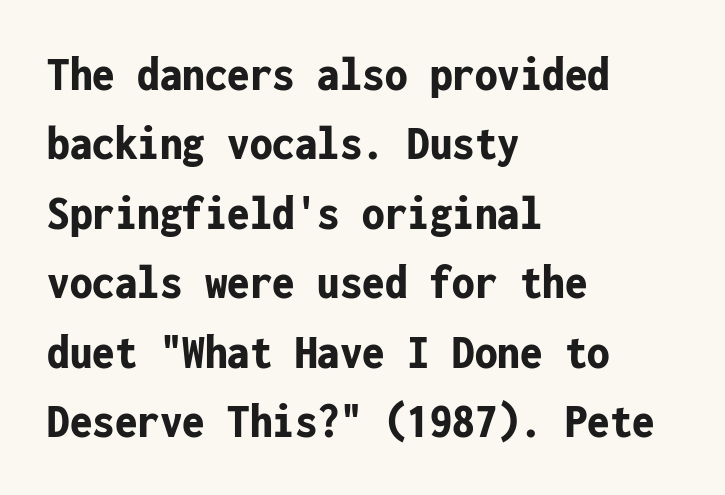
Q: Is the text bold? A: Yes.
Q: Is the text italic (slanted)? A: No, it is upright.
Q: Is the typeface a serif or a sans-serif typeface? A: Sans-serif.
Q: Is the text underlined? A: No.
Q: How is the paragraph aligned? A: Left-aligned.
Q: Is the spacing between letters normal or unusually wide? A: Normal.
Q: Is the spacing between lines tight, normal or loose? A: Normal.
Q: Width (condensed, normal, or wide)? A: Condensed.
Q: Stroke contrast? A: Low.
Q: x-height? A: Medium.
Q: Monospaced? A: Yes.
